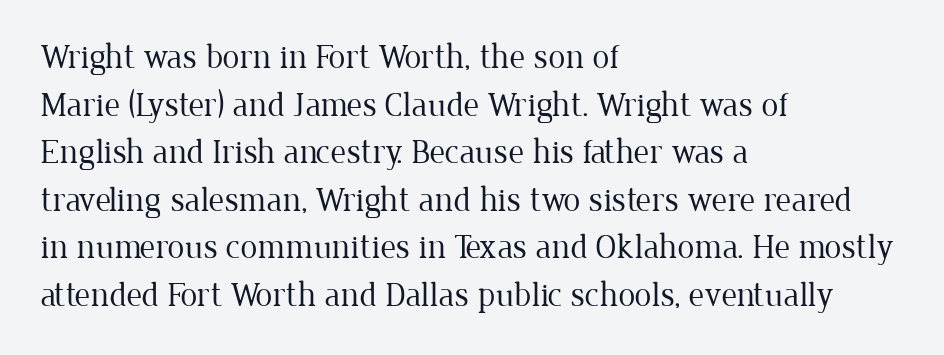
The image shows 34 px regular-weight serif type, upright; set left-aligned, normal line spacing (1.4x), normal letter spacing, not underlined; low stroke contrast and a medium x-height.
